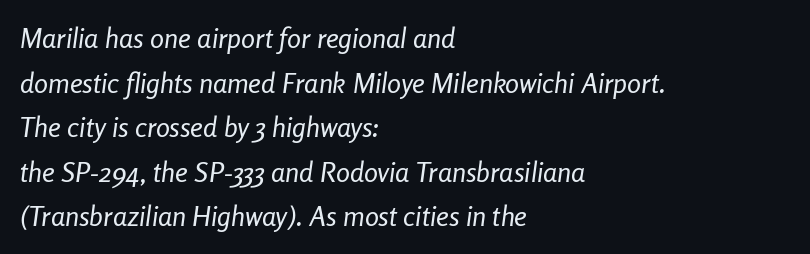
The image shows 28 px regular-weight, condensed type, italic (leaning right); set left-aligned, normal line spacing (1.59x), normal letter spacing, not underlined; low stroke contrast and a medium x-height.
